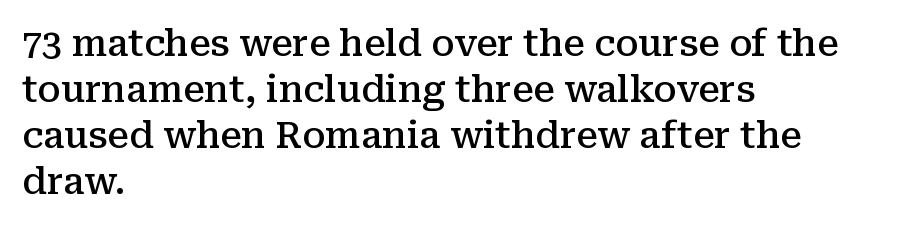
Regarding serifs, this sample has them. Nobody drew a line under any word here. This sample keeps an unexceptional amount of space between lines. Each letter keeps its own natural width here, so spacing adapts to shape. This sample uses plain, unmodified letter spacing.
